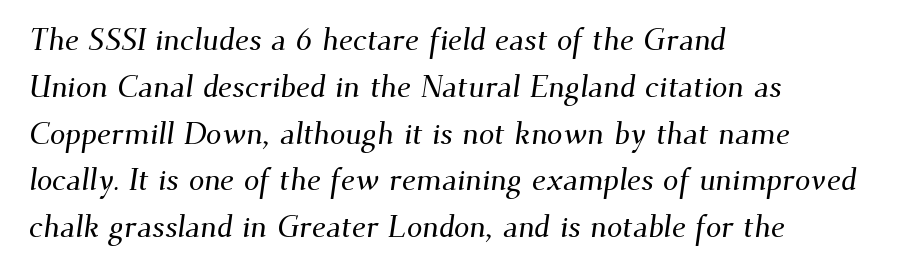
The block of text has a typical density, with ordinary space between rows. The designer went with a serif here, giving each stem small feet. Check under the words: just untouched page. Alignment: flush left.
